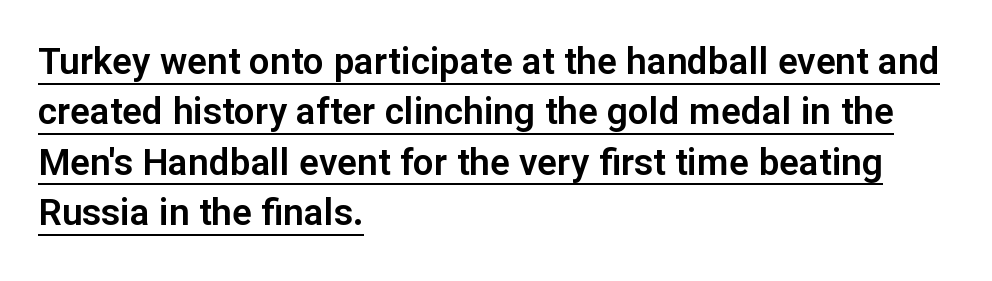
Baseline-to-baseline distance is the conventional proportion of letter height. Default kerning and tracking; the words read as compact shapes. In terms of posture, this sample is upright. Spacing verdict: proportional, widths tailored to each character.
